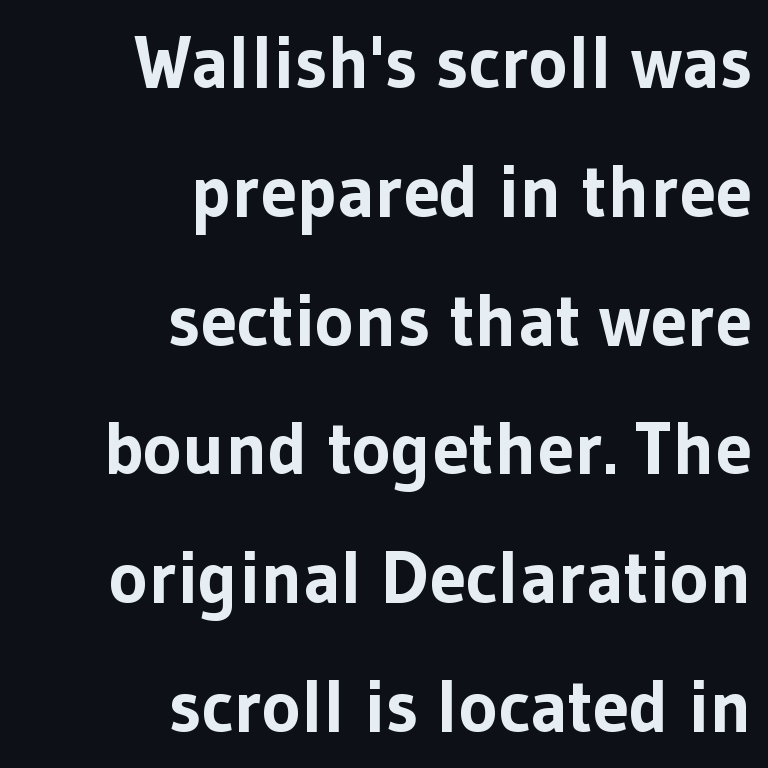
The image shows 74 px bold sans-serif type, upright; set right-aligned, line spacing 1.74x, normal letter spacing, not underlined; low stroke contrast and a medium x-height.
